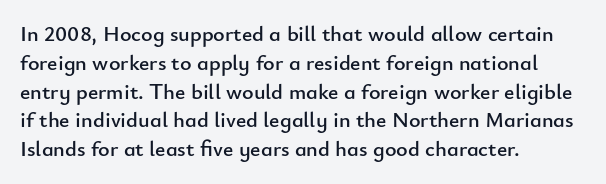
Descender tails drop into unmarked territory. Horizontal alignment here is leftward, the default for most running prose. Does extra space separate the letters? No, they use regular spacing. Upright lettering throughout. Evenly set lines give the paragraph a standard silhouette.
